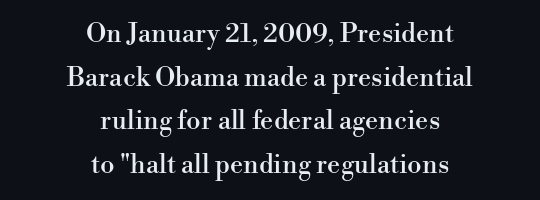
The image shows 26 px text type, upright; set centered, normal line spacing (1.68x), normal letter spacing, not underlined.
